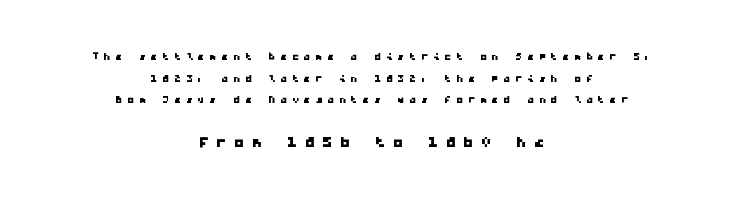
Notice how descenders clear the ascenders below comfortably — that's standard leading. The paragraph shown floats in the horizontal middle. Here the glyphs are tracked loosely, breaking word shapes into spaced letters. Plain, unruled lines of type. Size contrast runs from small at the top to large at the bottom.
